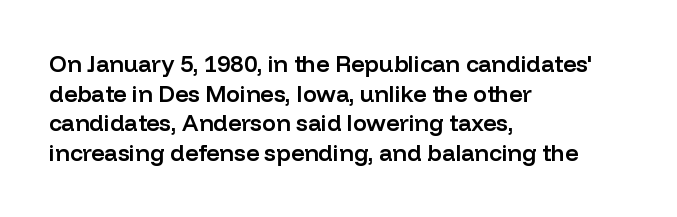
Stroke thickness is moderately raised; the sample reads as semibold. Vertical strokes here are truly vertical. The area under the type is left untouched. Summary of vertical rhythm: regular, with standard interline spacing.
